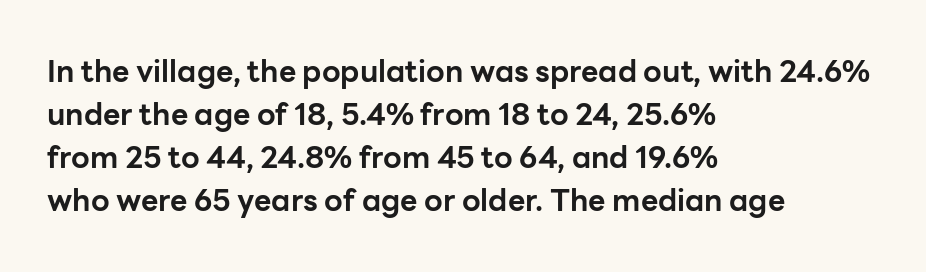
{"serif": "no", "italic": "no", "bold": "yes", "weight": "bold", "width": "normal", "stroke_contrast": "low", "x_height": "medium", "monospaced": "no", "underline": "no", "align": "left", "line_spacing": "normal", "line_spacing_ratio": 1.43, "letter_spacing": "normal", "letter_spacing_em": 0.0, "glyph_px": 30}
